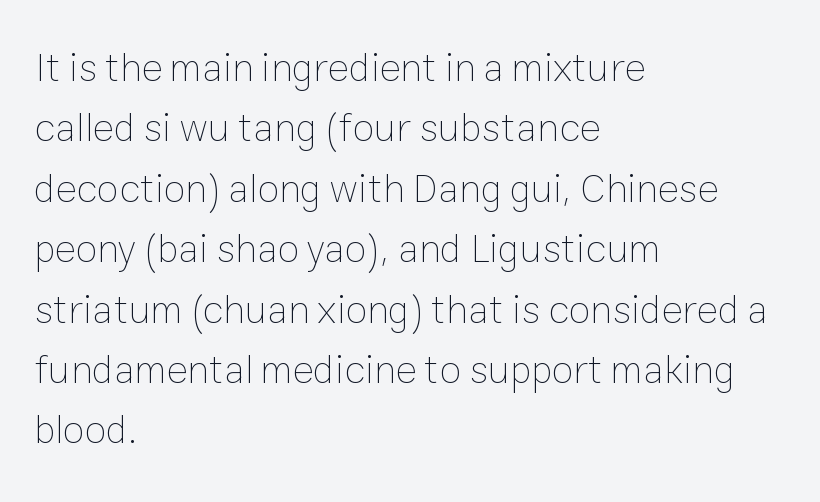
Q: Is the text bold? A: No.
Q: Is the text italic (slanted)? A: No, it is upright.
Q: Is the text underlined? A: No.
Q: How is the paragraph aligned? A: Left-aligned.
Q: Is the spacing between letters normal or unusually wide? A: Normal.
Q: Is the spacing between lines tight, normal or loose? A: Normal.
Q: Width (condensed, normal, or wide)? A: Normal.
Q: Stroke contrast? A: Low.
Q: x-height? A: Medium.
Q: Monospaced? A: No.
